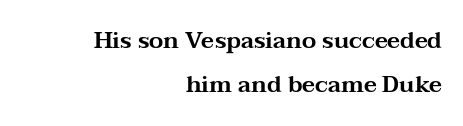
Q: Is the text italic (slanted)? A: No, it is upright.
Q: Is the text underlined? A: No.
Q: How is the paragraph aligned? A: Right-aligned.
Q: Is the spacing between letters normal or unusually wide? A: Normal.
Q: Is the spacing between lines tight, normal or loose? A: Loose.
